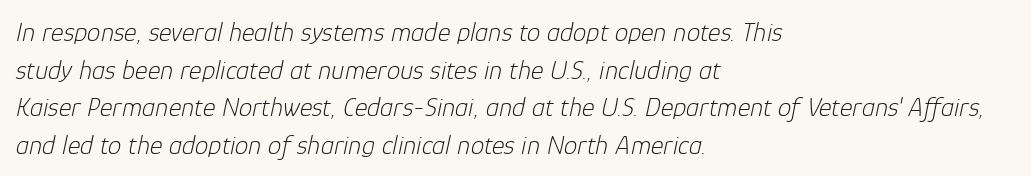
If you drew a ruler down the left edge, every line would touch it. Designer's note — italics engaged. The specimen omits any rule beneath the text block's lines. Students, observe: this is what conventionally led text looks like. Compared with a typical body face, this is equally light or lighter still.
